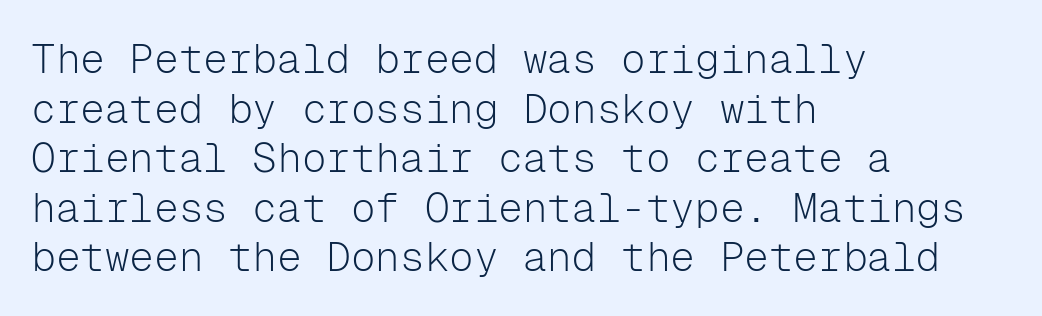
Has an underline been added? It has not. The letterforms sit at book weight or below. Observe the absence of serifs on each vertical stroke in this sample. Is there any slant? The stems are plumb.
